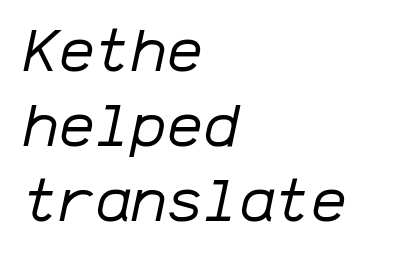
The passage shown is typed in a monospace face where columns stay perfectly aligned. The space beneath each line is pristine and unruled. These glyphs show unthickened strokes, regular width or finer. Leading matches the norm, producing a regular column.
